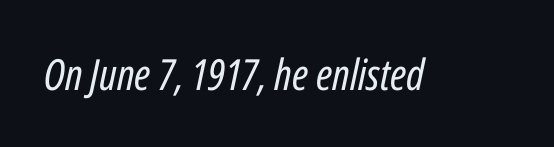
{"italic": "yes", "lean": "right", "slant_degrees": 12, "bold": "no", "weight": "regular", "width": "condensed", "stroke_contrast": "low", "x_height": "medium", "monospaced": "no", "underline": "no", "letter_spacing": "normal", "letter_spacing_em": 0.0, "glyph_px": 43}
